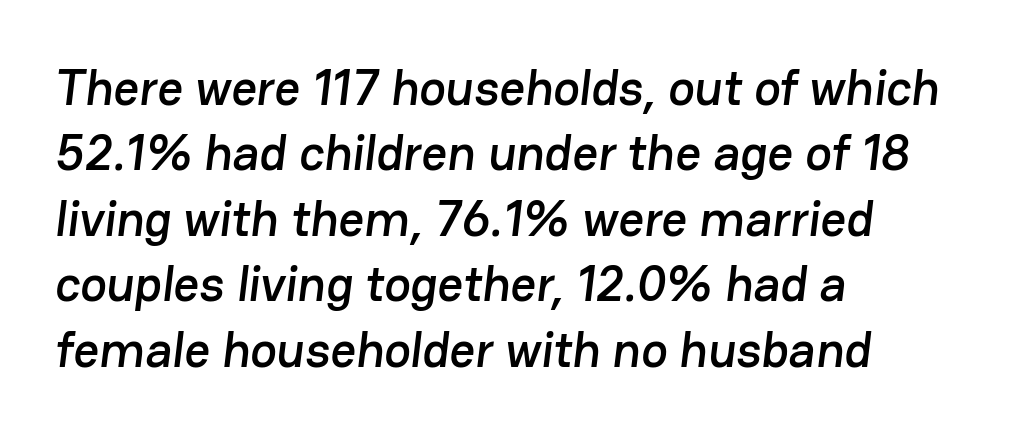
Q: Is the typeface a serif or a sans-serif typeface? A: Sans-serif.
Q: Is the text underlined? A: No.
Q: How is the paragraph aligned? A: Left-aligned.
Q: Is the spacing between letters normal or unusually wide? A: Normal.
Q: Is the spacing between lines tight, normal or loose? A: Normal.
Q: Width (condensed, normal, or wide)? A: Normal.
Q: Stroke contrast? A: Low.
Q: x-height? A: Medium.
Q: Monospaced? A: No.
